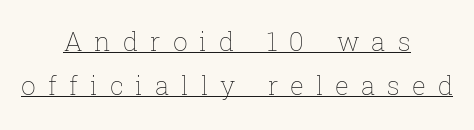
Q: Is the text bold? A: No.
Q: Is the text italic (slanted)? A: No, it is upright.
Q: Is the text underlined? A: Yes.
Q: How is the paragraph aligned? A: Centered.
Q: Is the spacing between letters normal or unusually wide? A: Unusually wide.
Q: Is the spacing between lines tight, normal or loose? A: Normal.
